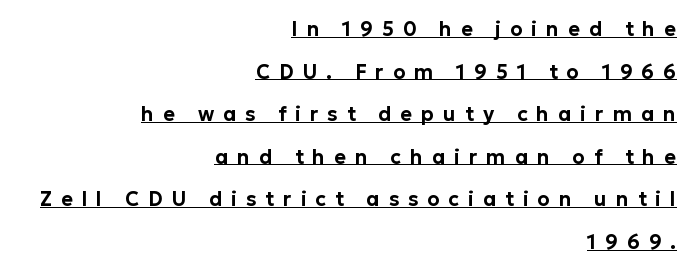
{"italic": "no", "underline": "yes", "align": "right", "line_spacing": "loose", "line_spacing_ratio": 2.13, "letter_spacing": "wide", "letter_spacing_em": 0.45, "glyph_px": 20}
